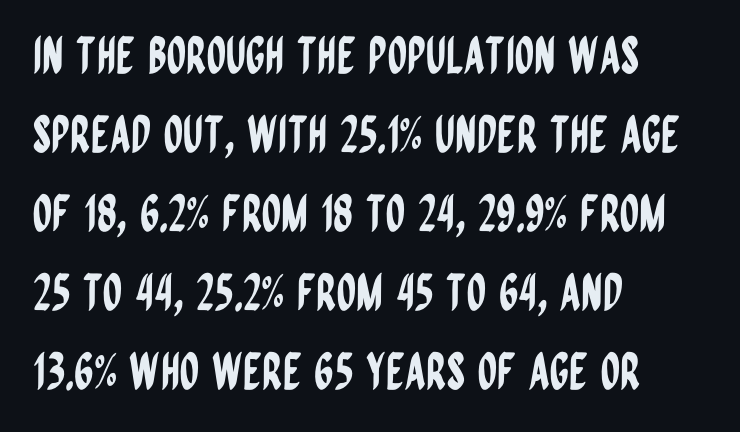
Q: Is the text italic (slanted)? A: No, it is upright.
Q: Is the typeface a serif or a sans-serif typeface? A: Sans-serif.
Q: Is the text underlined? A: No.
Q: How is the paragraph aligned? A: Left-aligned.
Q: Is the spacing between letters normal or unusually wide? A: Normal.
Q: Is the spacing between lines tight, normal or loose? A: Normal.
Q: Width (condensed, normal, or wide)? A: Condensed.
Q: Stroke contrast? A: Low.
Q: x-height? A: Large.
Q: Monospaced? A: No.
